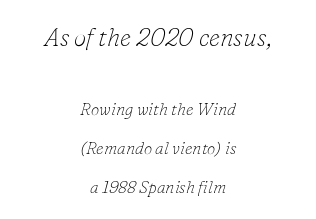
{"italic": "yes", "lean": "right", "slant_degrees": 16, "bold": "no", "underline": "no", "align": "center", "line_spacing": "loose", "line_spacing_ratio": 2.28, "letter_spacing": "normal", "letter_spacing_em": 0.0, "larger_block": "first", "size_ratio": 1.47, "glyph_px": 25}
